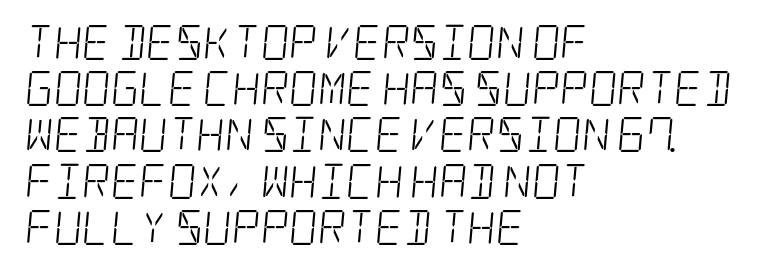
The image shows 35 px light, condensed serif type; set left-aligned, normal line spacing (1.32x), normal letter spacing, not underlined; low stroke contrast and a large x-height.
